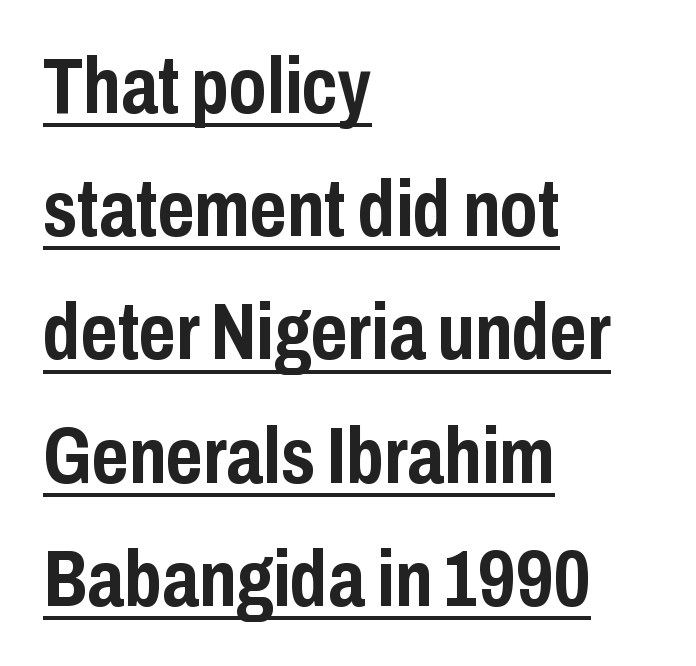
Q: Is the text bold? A: Yes.
Q: Is the text italic (slanted)? A: No, it is upright.
Q: Is the typeface a serif or a sans-serif typeface? A: Sans-serif.
Q: Is the text underlined? A: Yes.
Q: How is the paragraph aligned? A: Left-aligned.
Q: Is the spacing between letters normal or unusually wide? A: Normal.
Q: Is the spacing between lines tight, normal or loose? A: Normal.
Q: Width (condensed, normal, or wide)? A: Condensed.
Q: Stroke contrast? A: Low.
Q: x-height? A: Medium.
Q: Monospaced? A: No.
